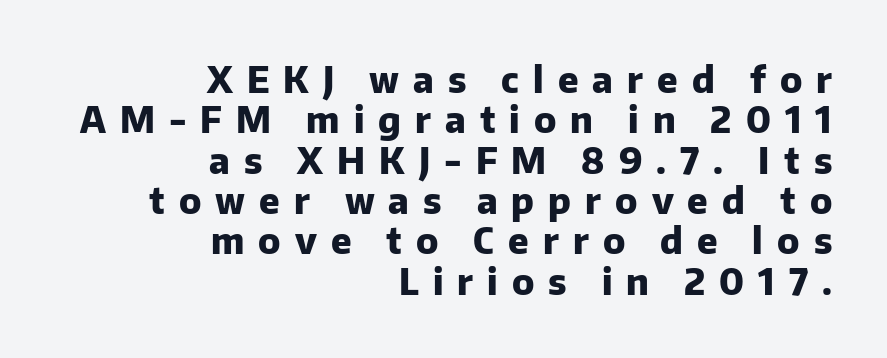
{"serif": "no", "italic": "no", "bold": "yes", "weight": "heavy", "width": "normal", "stroke_contrast": "low", "x_height": "medium", "monospaced": "no", "underline": "no", "align": "right", "line_spacing": "tight", "line_spacing_ratio": 1.12, "letter_spacing": "wide", "letter_spacing_em": 0.39, "glyph_px": 36}
